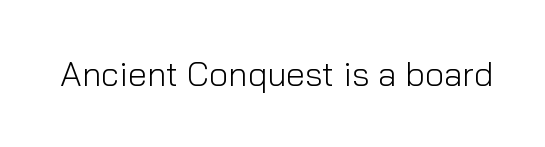
Letters have the restrained weight of plain body copy at most. This sample uses an upright cut, with every glyph sitting square on the baseline. Default kerning and tracking; the words read as compact shapes. The gap between lines stays unmarked.
